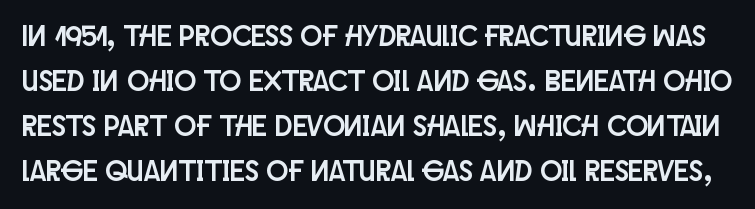
Q: Is the text italic (slanted)? A: No, it is upright.
Q: Is the typeface a serif or a sans-serif typeface? A: Sans-serif.
Q: Is the text underlined? A: No.
Q: Is the spacing between letters normal or unusually wide? A: Normal.
Q: Is the spacing between lines tight, normal or loose? A: Normal.
Q: Width (condensed, normal, or wide)? A: Condensed.
Q: Stroke contrast? A: Low.
Q: x-height? A: Large.
Q: Monospaced? A: No.
